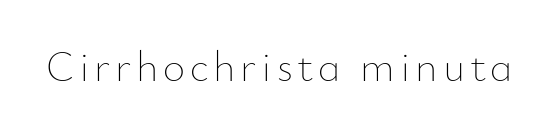
{"italic": "no", "bold": "no", "weight": "thin", "width": "normal", "stroke_contrast": "low", "x_height": "small", "monospaced": "no", "underline": "no", "glyph_px": 43}
